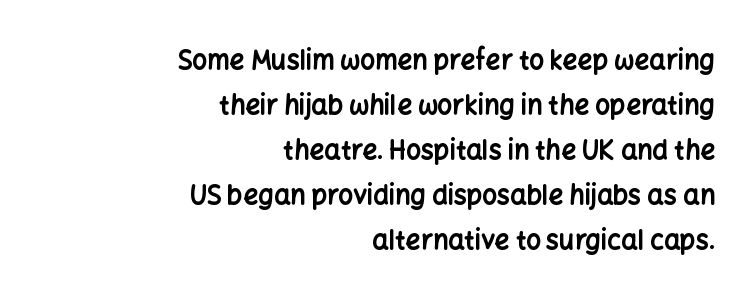
{"italic": "no", "bold": "yes", "underline": "no", "align": "right", "line_spacing_ratio": 1.73, "letter_spacing": "normal", "letter_spacing_em": 0.0, "glyph_px": 26}
